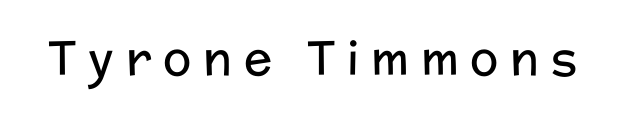
{"serif": "no", "italic": "no", "bold": "no", "weight": "regular", "width": "normal", "stroke_contrast": "low", "x_height": "medium", "monospaced": "no", "underline": "no", "letter_spacing": "wide", "letter_spacing_em": 0.25, "glyph_px": 47}
